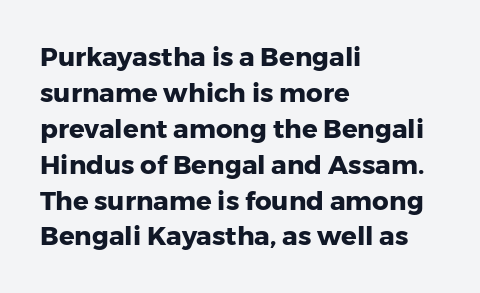
Q: Is the text bold? A: Yes.
Q: Is the text italic (slanted)? A: No, it is upright.
Q: Is the text underlined? A: No.
Q: How is the paragraph aligned? A: Left-aligned.
Q: Is the spacing between letters normal or unusually wide? A: Normal.
Q: Is the spacing between lines tight, normal or loose? A: Normal.
